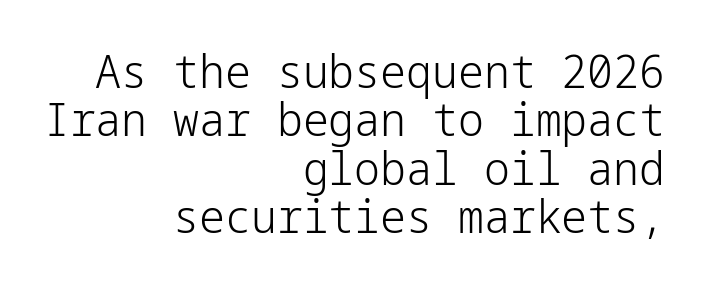
The image shows 46 px light sans-serif type, upright; set right-aligned, tight line spacing (1.05x), normal letter spacing, not underlined; low stroke contrast and a medium x-height.
